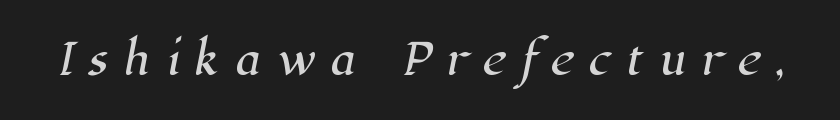
The image shows 42 px serif type; set unusually wide letter spacing (+0.33 em), not underlined; high stroke contrast and a medium x-height.
